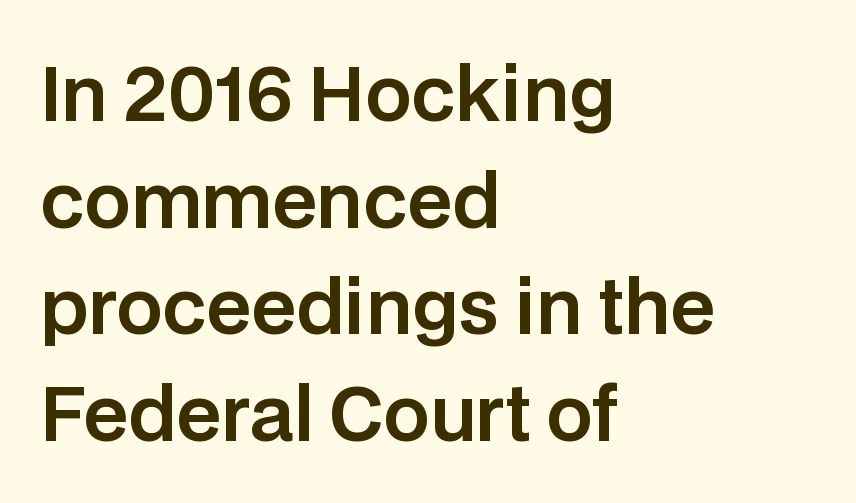
Q: Is the text italic (slanted)? A: No, it is upright.
Q: Is the typeface a serif or a sans-serif typeface? A: Sans-serif.
Q: Is the text underlined? A: No.
Q: How is the paragraph aligned? A: Left-aligned.
Q: Is the spacing between letters normal or unusually wide? A: Normal.
Q: Is the spacing between lines tight, normal or loose? A: Normal.
Q: Width (condensed, normal, or wide)? A: Normal.
Q: Stroke contrast? A: Low.
Q: x-height? A: Large.
Q: Monospaced? A: No.
